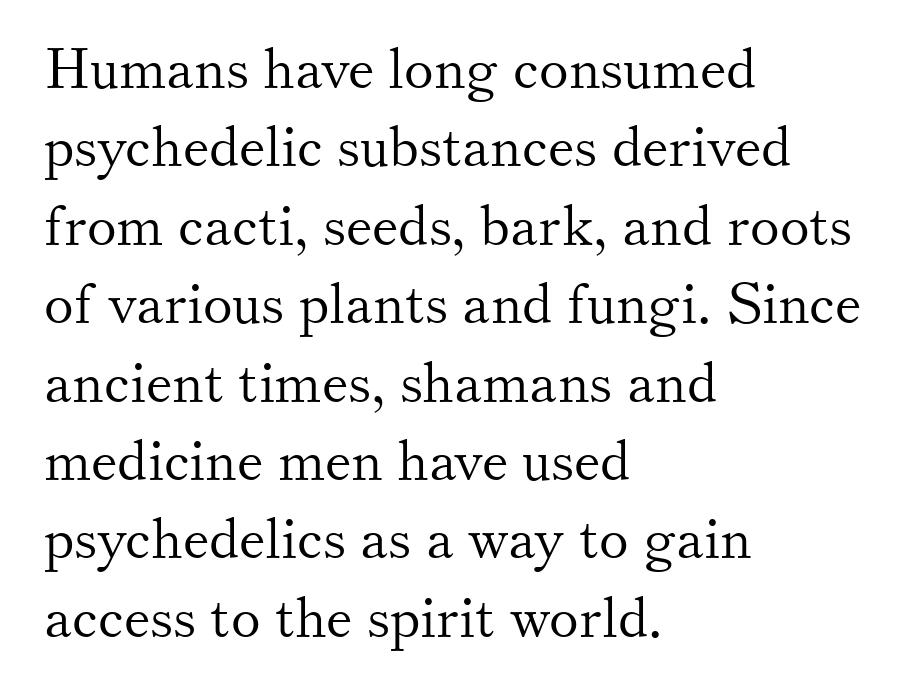
Q: Is the text bold? A: No.
Q: Is the text italic (slanted)? A: No, it is upright.
Q: Is the typeface a serif or a sans-serif typeface? A: Serif.
Q: Is the text underlined? A: No.
Q: How is the paragraph aligned? A: Left-aligned.
Q: Is the spacing between letters normal or unusually wide? A: Normal.
Q: Is the spacing between lines tight, normal or loose? A: Normal.
Q: Width (condensed, normal, or wide)? A: Normal.
Q: Stroke contrast? A: Medium.
Q: x-height? A: Small.
Q: Monospaced? A: No.
